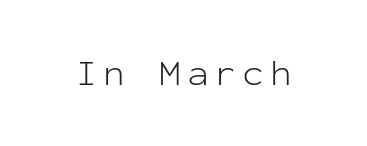
The letters march in equal steps, a hallmark of fixed-pitch type. It's the straight-up-and-down kind of type. A typesetter would label this face a sans. The strokes carry an ordinary text weight at most. Underline: absent.
